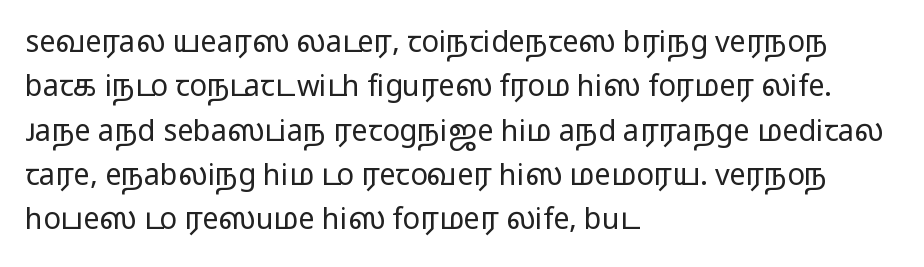
{"serif": "no", "italic": "no", "bold": "no", "weight": "regular", "width": "wide", "stroke_contrast": "low", "x_height": "medium", "monospaced": "no", "underline": "no", "align": "left", "line_spacing": "normal", "line_spacing_ratio": 1.53, "letter_spacing": "normal", "letter_spacing_em": 0.0, "glyph_px": 29}
